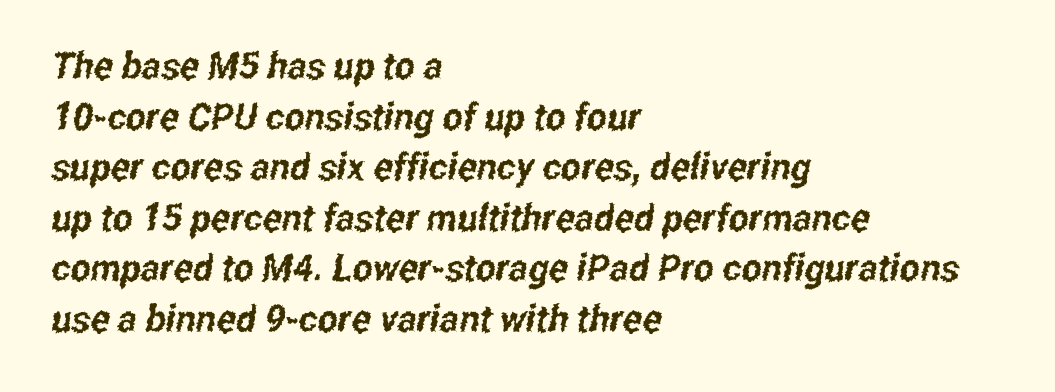
The image shows 38 px condensed sans-serif type; set left-aligned, normal line spacing (1.33x), normal letter spacing, not underlined; low stroke contrast and a medium x-height.
